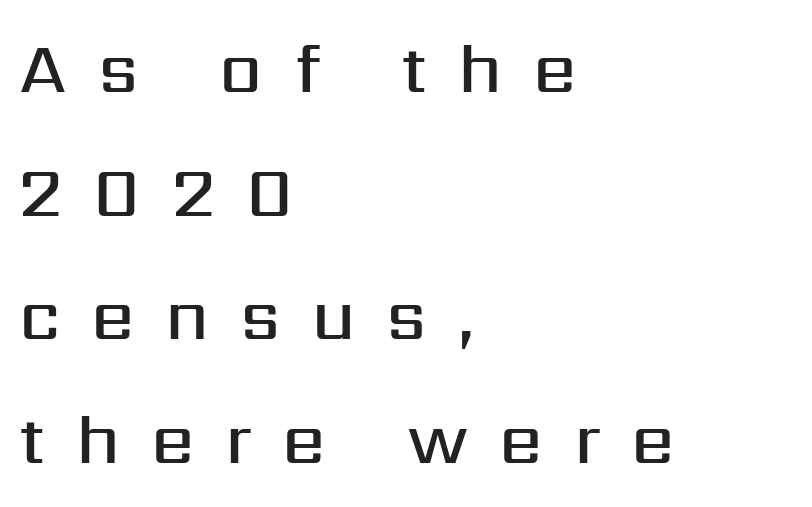
Q: Is the text bold? A: Semi-bold.
Q: Is the text italic (slanted)? A: No, it is upright.
Q: Is the typeface a serif or a sans-serif typeface? A: Sans-serif.
Q: Is the text underlined? A: No.
Q: How is the paragraph aligned? A: Left-aligned.
Q: Is the spacing between letters normal or unusually wide? A: Unusually wide.
Q: Width (condensed, normal, or wide)? A: Normal.
Q: Stroke contrast? A: Medium.
Q: x-height? A: Medium.
Q: Monospaced? A: No.
